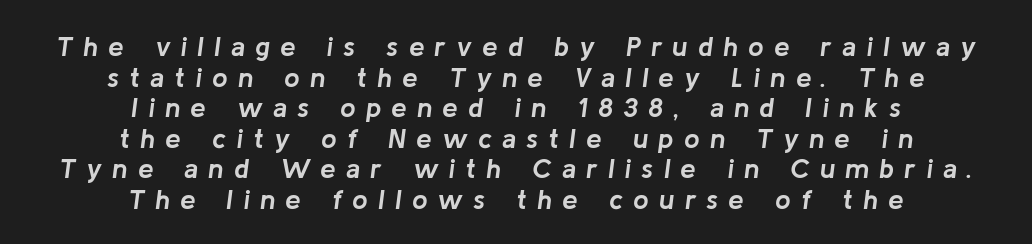
Someone cranked the tracking dial way up on this one. Check the space under the baseline: it is left empty. The rendering uses natural spacing where letterforms have individual widths. Italic? Definitely — the glyphs are oblique.
